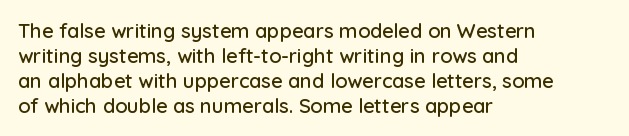
{"italic": "no", "underline": "no", "align": "left", "line_spacing": "normal", "line_spacing_ratio": 1.25, "letter_spacing": "normal", "letter_spacing_em": 0.0, "glyph_px": 20}
